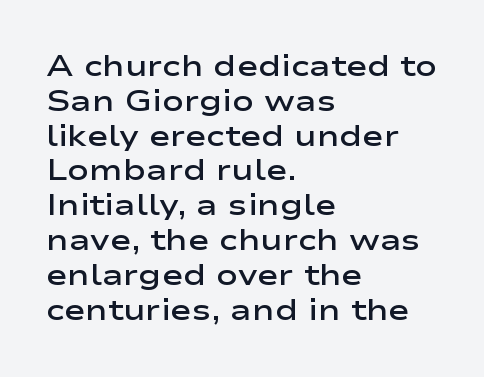
Q: Is the text bold? A: Semi-bold.
Q: Is the text italic (slanted)? A: No, it is upright.
Q: Is the typeface a serif or a sans-serif typeface? A: Sans-serif.
Q: Is the text underlined? A: No.
Q: How is the paragraph aligned? A: Left-aligned.
Q: Is the spacing between letters normal or unusually wide? A: Normal.
Q: Width (condensed, normal, or wide)? A: Wide.
Q: Stroke contrast? A: Low.
Q: x-height? A: Medium.
Q: Monospaced? A: No.
